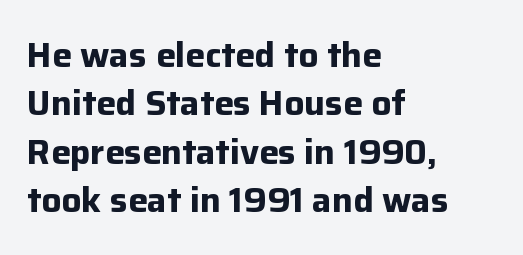
The image shows 35 px bold sans-serif type, upright; set left-aligned, normal line spacing (1.38x), normal letter spacing, not underlined; low stroke contrast and a medium x-height.
